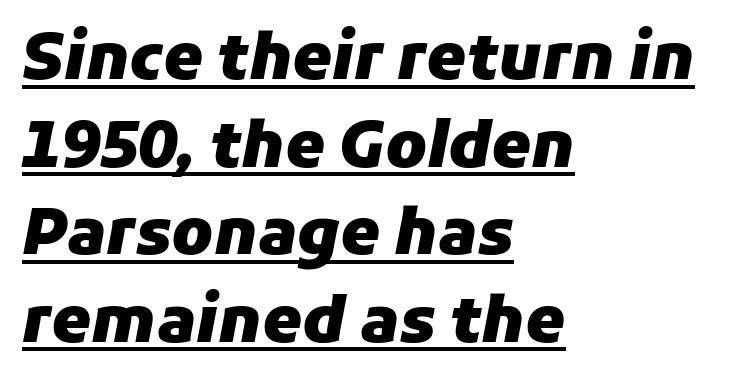
The words here are underlined. Line starts are locked; line ends wander. Heavy, bold letterforms. If you drew a line through each stem, it would be angled. The gaps between neighbouring characters are ordinary and unremarkable.
